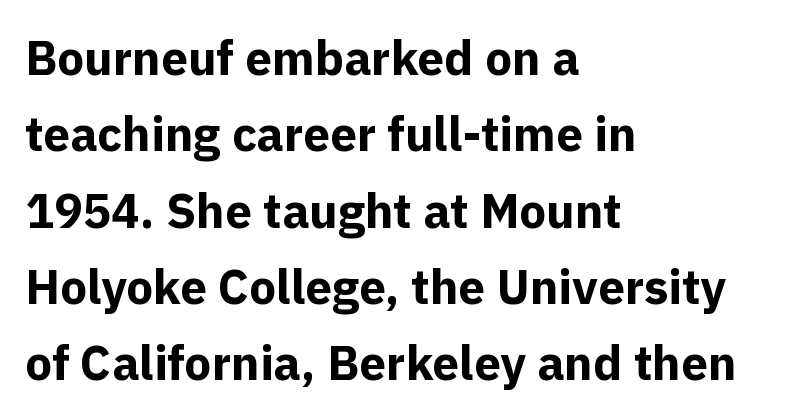
The image shows 48 px bold sans-serif type, upright; set left-aligned, normal line spacing (1.59x), normal letter spacing, not underlined; a medium x-height.
